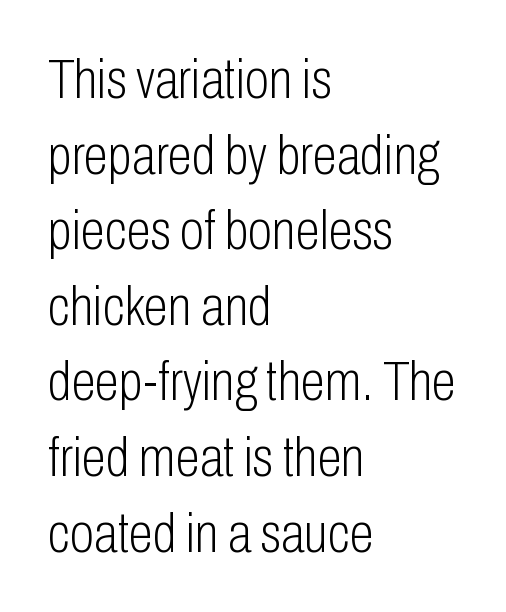
What stands out about the letter spacing? Nothing — it is the standard amount. Proportional: the letters do not fall into vertical columns. This rendering employs a face without finishing strokes, i.e., a sans-serif. The cut favours lightness, reaching ordinary text weight at its darkest. The lines sit at an ordinary, default distance from one another. The type sits square on the baseline with zero lean.
